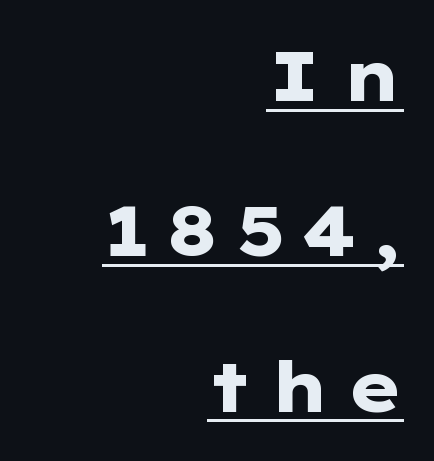
The image shows 70 px heavy, wide sans-serif type, upright; set right-aligned, loose line spacing (2.22x), unusually wide letter spacing (+0.22 em), underlined; low stroke contrast and a medium x-height.
